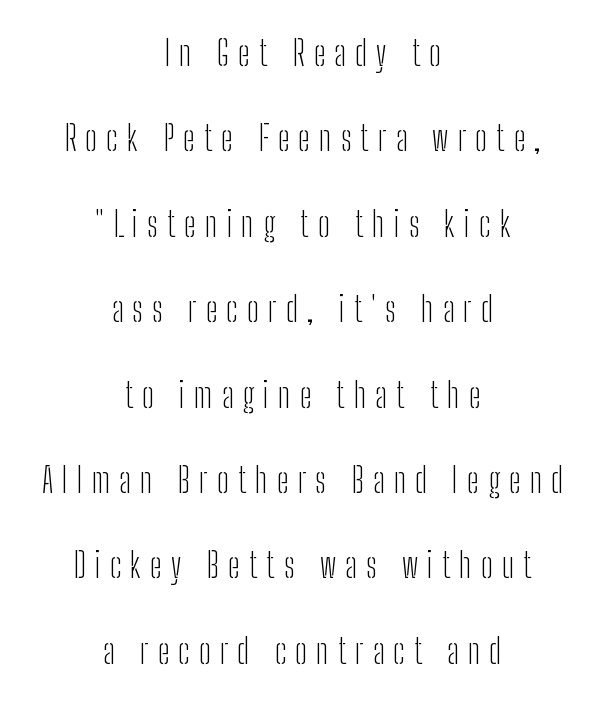
Q: Is the text bold? A: No.
Q: Is the text italic (slanted)? A: No, it is upright.
Q: Is the typeface a serif or a sans-serif typeface? A: Sans-serif.
Q: Is the text underlined? A: No.
Q: How is the paragraph aligned? A: Centered.
Q: Is the spacing between letters normal or unusually wide? A: Unusually wide.
Q: Is the spacing between lines tight, normal or loose? A: Loose.
Q: Width (condensed, normal, or wide)? A: Condensed.
Q: Stroke contrast? A: Low.
Q: x-height? A: Medium.
Q: Monospaced? A: No.
